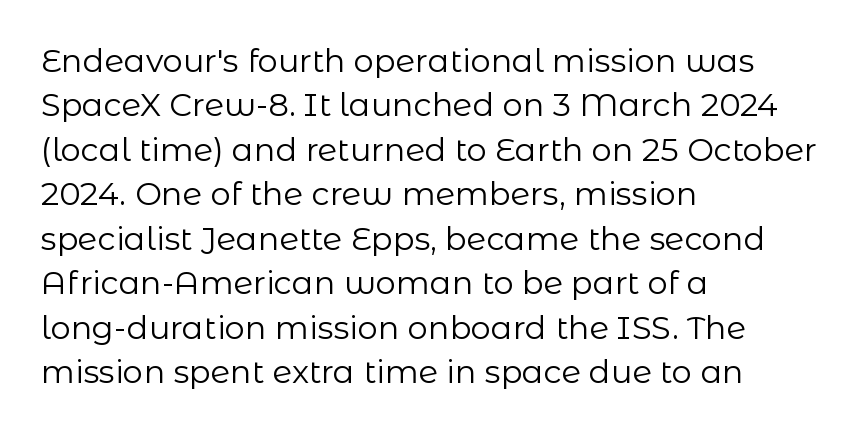
Q: Is the text bold? A: No.
Q: Is the text italic (slanted)? A: No, it is upright.
Q: Is the typeface a serif or a sans-serif typeface? A: Sans-serif.
Q: Is the text underlined? A: No.
Q: How is the paragraph aligned? A: Left-aligned.
Q: Is the spacing between letters normal or unusually wide? A: Normal.
Q: Is the spacing between lines tight, normal or loose? A: Normal.
Q: Width (condensed, normal, or wide)? A: Normal.
Q: Stroke contrast? A: Low.
Q: x-height? A: Medium.
Q: Monospaced? A: No.
